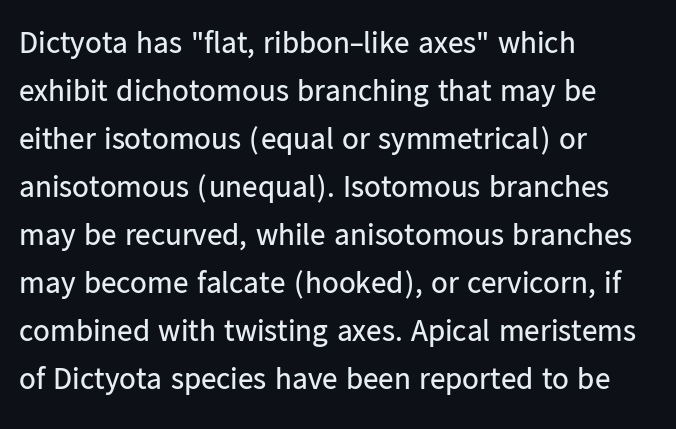
The image shows 31 px regular-weight sans-serif type, upright; set left-aligned, normal line spacing (1.55x), normal letter spacing, not underlined; low stroke contrast and a medium x-height.
